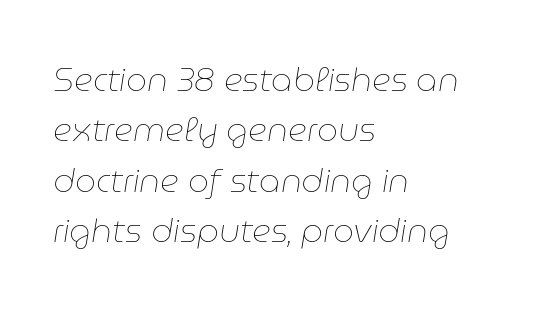
The image shows 33 px thin type, italic (leaning right); set left-aligned, normal line spacing (1.53x), normal letter spacing, not underlined; low stroke contrast and a medium x-height.
